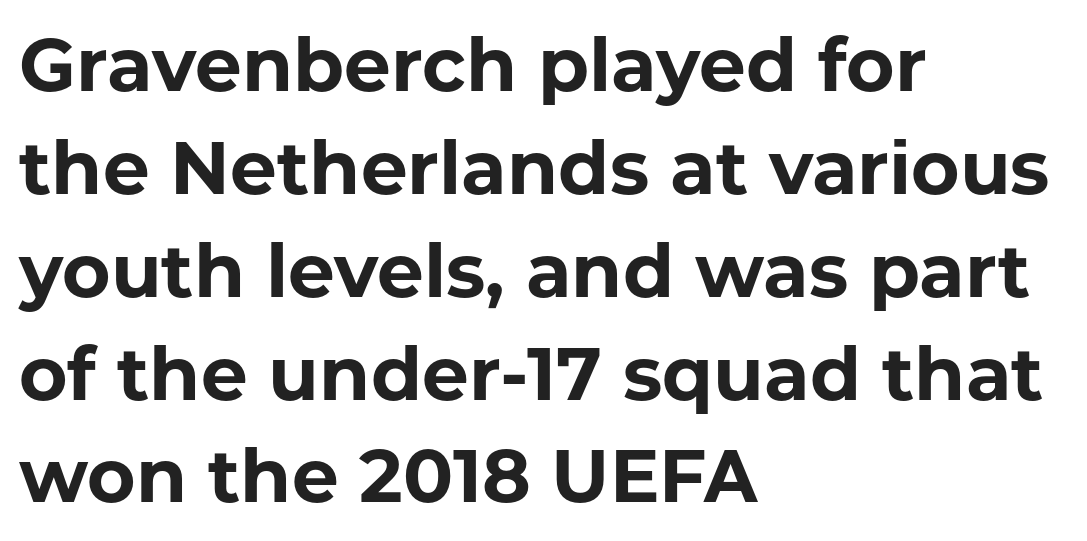
{"serif": "no", "italic": "no", "bold": "yes", "weight": "bold", "width": "normal", "stroke_contrast": "low", "x_height": "medium", "monospaced": "no", "underline": "no", "align": "left", "line_spacing": "normal", "line_spacing_ratio": 1.39, "letter_spacing": "normal", "letter_spacing_em": 0.0, "glyph_px": 74}
